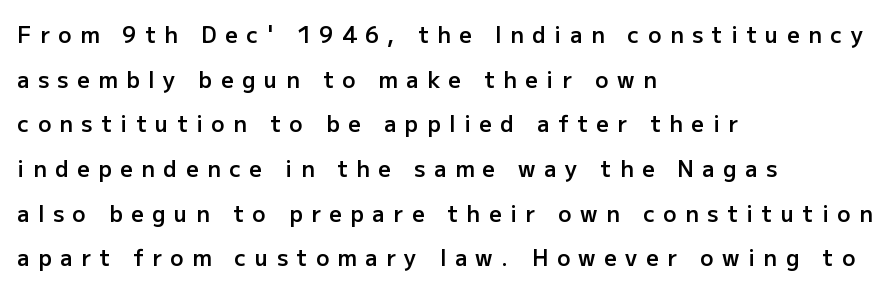
The image shows 22 px text type, upright; set left-aligned, loose line spacing (2.03x), unusually wide letter spacing (+0.39 em), not underlined.
